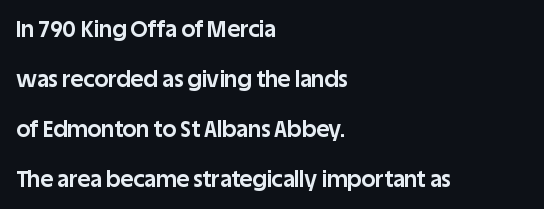
Q: Is the text bold? A: Yes.
Q: Is the text italic (slanted)? A: No, it is upright.
Q: Is the text underlined? A: No.
Q: How is the paragraph aligned? A: Left-aligned.
Q: Is the spacing between letters normal or unusually wide? A: Normal.
Q: Is the spacing between lines tight, normal or loose? A: Loose.
